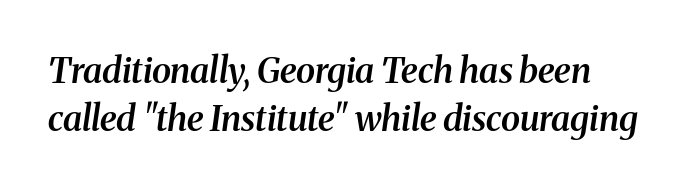
The image shows 35 px semibold serif type, italic (leaning right); set normal line spacing (1.38x), normal letter spacing, not underlined; medium stroke contrast and a medium x-height.
